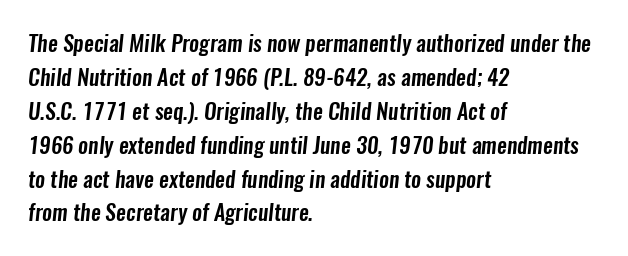
The image shows 22 px text type; set left-aligned, normal line spacing (1.54x), normal letter spacing, not underlined.
